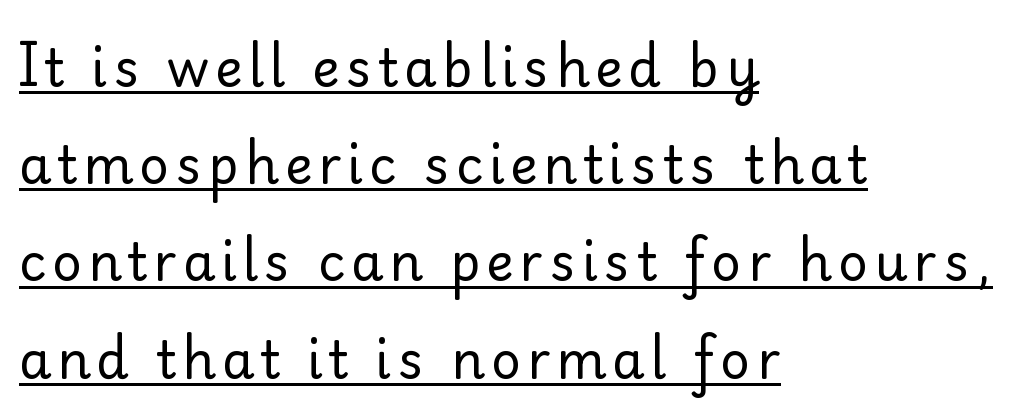
The image shows 52 px regular-weight serif type, upright; set left-aligned, line spacing 1.87x, underlined; low stroke contrast and a small x-height.
